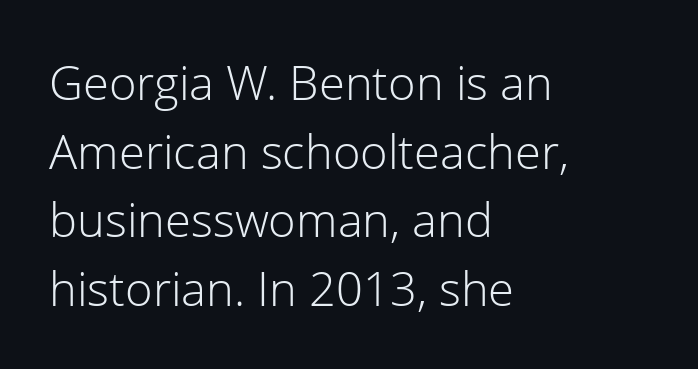
Between one letter and the next there's only the usual sliver of space. If you drew a line through each stem, it would be perfectly vertical. You could not count columns in this text — the font is proportionally spaced. Quick note: underline off.
